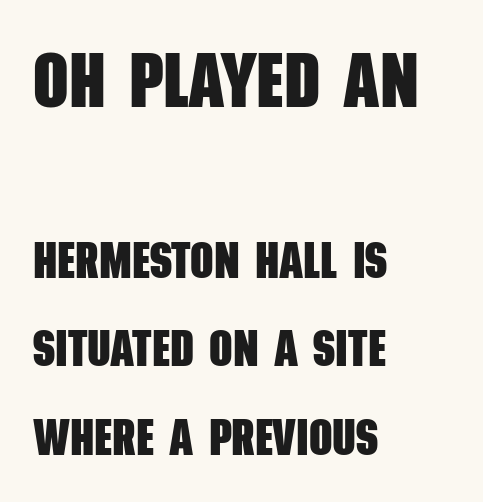
{"serif": "no", "bold": "yes", "weight": "heavy", "width": "condensed", "stroke_contrast": "low", "x_height": "large", "monospaced": "no", "underline": "no", "align": "left", "line_spacing_ratio": 1.74, "letter_spacing": "normal", "letter_spacing_em": 0.0, "larger_block": "first", "size_ratio": 1.51, "glyph_px": 77}
